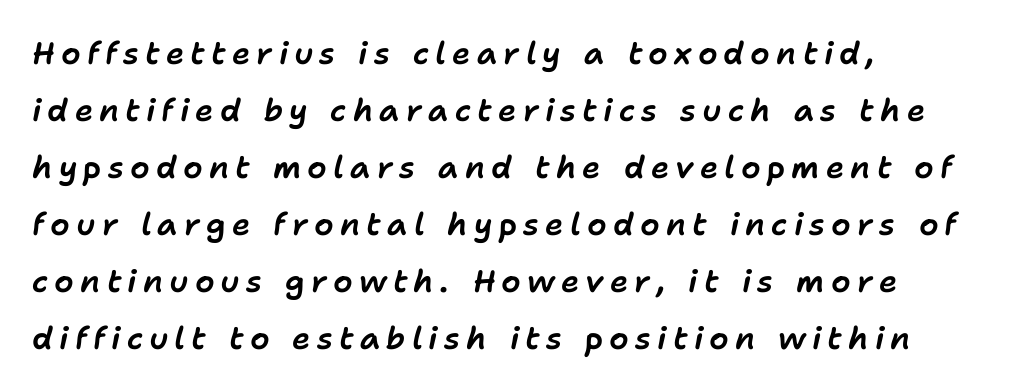
{"italic": "yes", "lean": "right", "slant_degrees": 11, "width": "normal", "stroke_contrast": "low", "x_height": "medium", "monospaced": "no", "underline": "no", "align": "left", "line_spacing_ratio": 1.84, "letter_spacing": "wide", "letter_spacing_em": 0.2, "glyph_px": 31}
